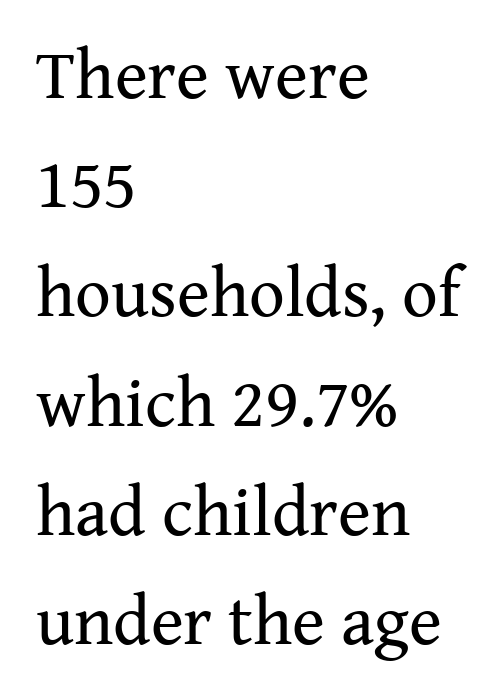
Designer's note — italics off, roman on. Nobody drew a line under any word here. How would I describe the line gaps? Plain and ordinary. Varying glyph widths throughout — classic text-font behaviour.
